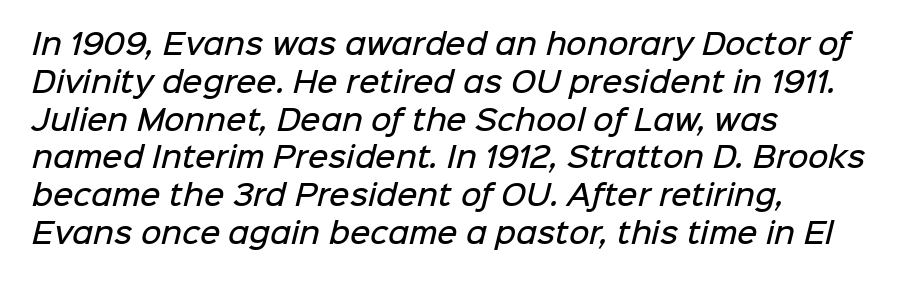
The image shows 28 px semibold sans-serif type; set left-aligned, normal line spacing (1.35x), normal letter spacing, not underlined; low stroke contrast and a medium x-height.
